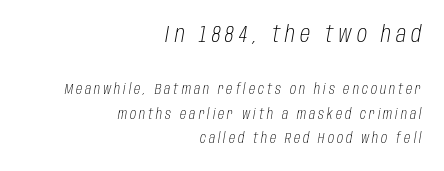
Caption: face not bold, strokes unweighted. Size hierarchy here favors the leading block over the trailing one. A student would call this right alignment; a typographer would say flush right, rag left. The strip under each line holds only bare page. Students, note that the glyphs here are deliberately spaced far apart. Slant detected: the letters are inclined.
